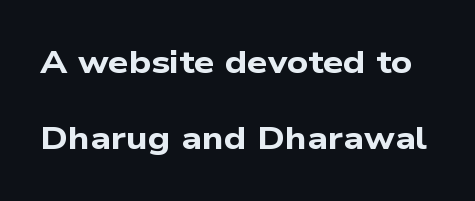
Unmarked baselines from the first word to the last. Character widths vary here, with narrow letters taking less room than wide ones. Strong, thick strokes mark this as bold type. Typographically, this falls in the sans-serif category. A typesetter would call this leading open, well beyond the default. The horizontal fit of the characters is conventional and even.
